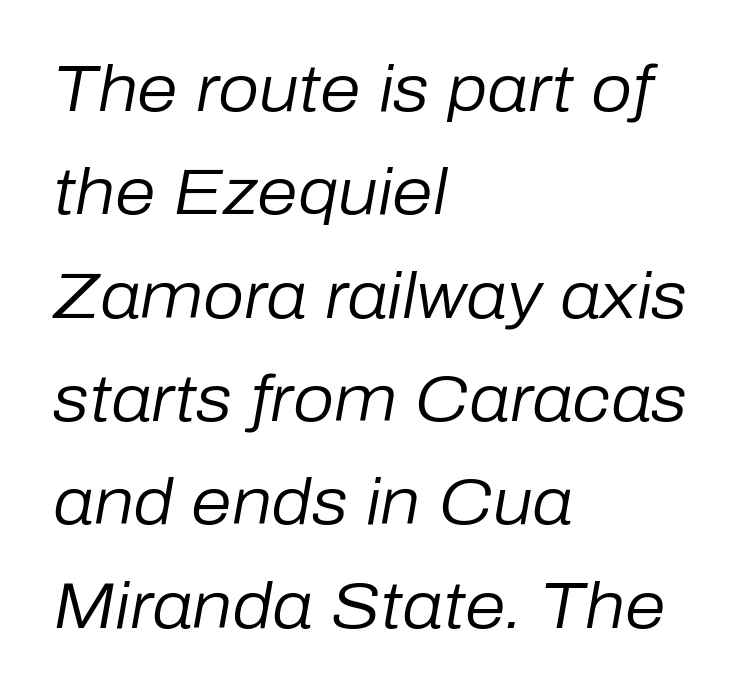
{"italic": "yes", "lean": "right", "slant_degrees": 10, "bold": "no", "weight": "regular", "width": "normal", "stroke_contrast": "low", "x_height": "medium", "monospaced": "no", "underline": "no", "align": "left", "line_spacing": "normal", "line_spacing_ratio": 1.59, "letter_spacing": "normal", "letter_spacing_em": 0.0, "glyph_px": 65}
